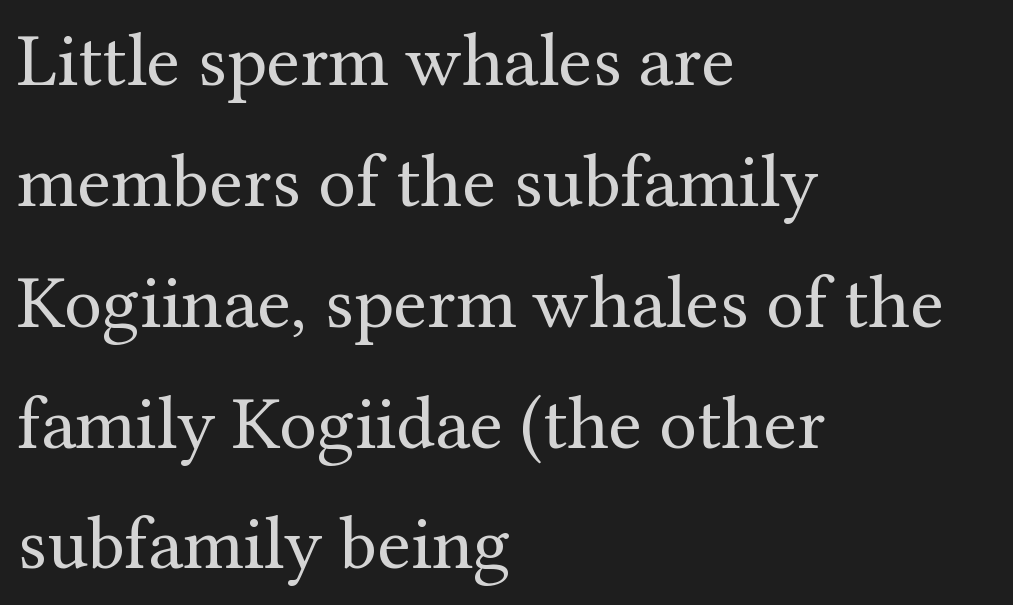
The image shows 76 px regular-weight serif type, upright; set left-aligned, normal line spacing (1.59x), normal letter spacing, not underlined; medium stroke contrast and a medium x-height.
